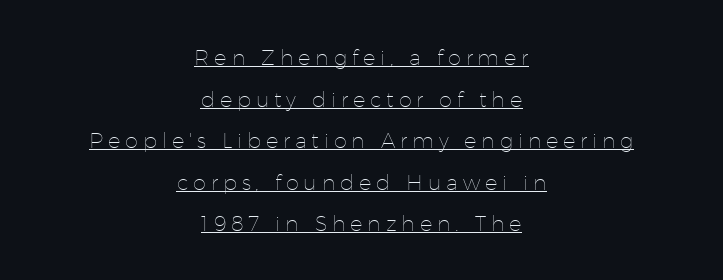
The image shows 21 px text type, upright; set centered, loose line spacing (1.98x), unusually wide letter spacing (+0.23 em), underlined.
